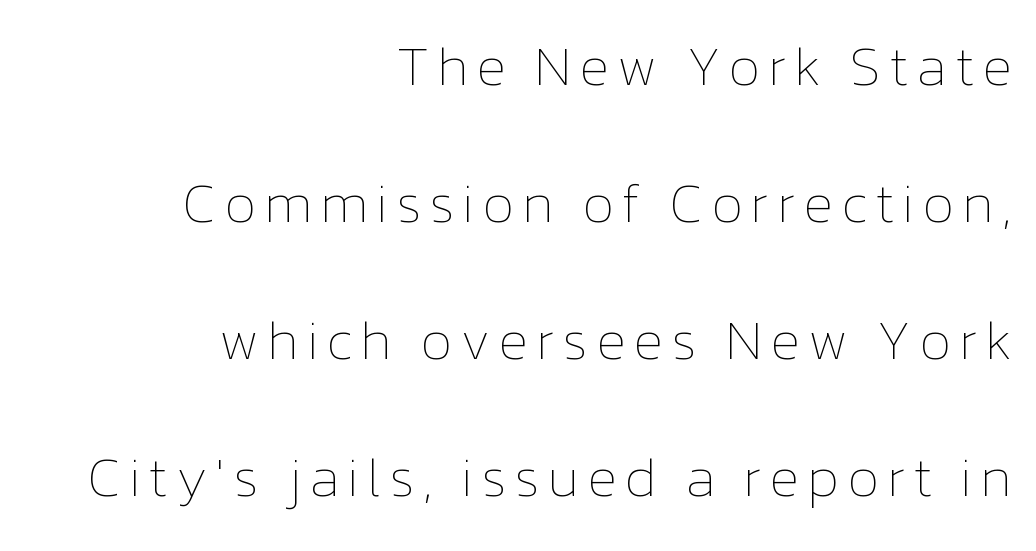
{"italic": "no", "bold": "no", "weight": "thin", "width": "normal", "stroke_contrast": "low", "x_height": "medium", "monospaced": "no", "underline": "no", "align": "right", "line_spacing": "loose", "line_spacing_ratio": 2.49, "glyph_px": 55}
